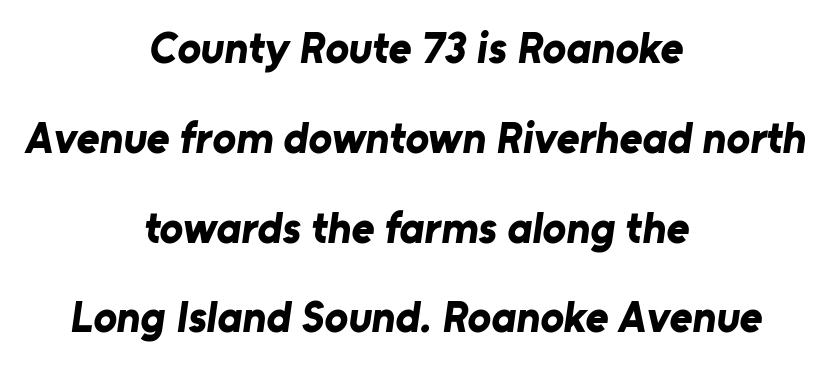
Q: Is the text bold? A: Yes.
Q: Is the typeface a serif or a sans-serif typeface? A: Sans-serif.
Q: Is the text underlined? A: No.
Q: How is the paragraph aligned? A: Centered.
Q: Is the spacing between letters normal or unusually wide? A: Normal.
Q: Is the spacing between lines tight, normal or loose? A: Loose.
Q: Width (condensed, normal, or wide)? A: Normal.
Q: Stroke contrast? A: Low.
Q: x-height? A: Medium.
Q: Monospaced? A: No.
